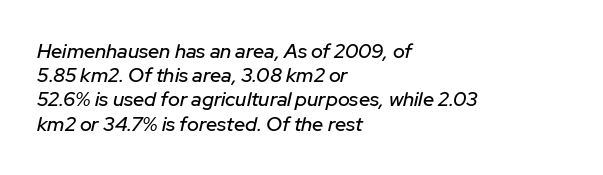
Q: Is the text italic (slanted)? A: Yes, it leans right by about 12 degrees.
Q: Is the text underlined? A: No.
Q: How is the paragraph aligned? A: Left-aligned.
Q: Is the spacing between letters normal or unusually wide? A: Normal.
